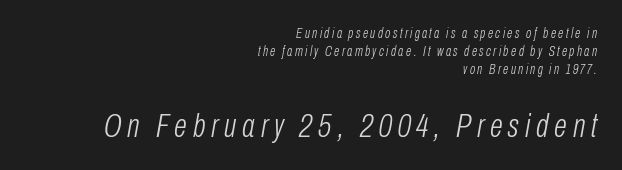
Notice how the stems are inclined rather than vertical — that's the hallmark of italics. Each letter keeps its own natural width here, so spacing adapts to shape. One glance says typical: line gaps are just what's usual. The weight would be labelled regular, book, light, or lighter still. Underlining? Definitely not there. A flush-right, rag-left setting is used for this passage.
